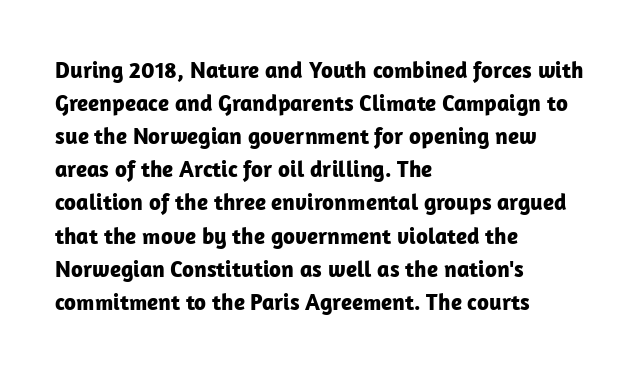
The image shows 23 px bold type, upright; set left-aligned, normal line spacing (1.44x), normal letter spacing, not underlined.
